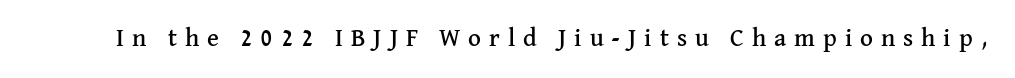
The image shows 25 px text type, upright; set unusually wide letter spacing (+0.32 em), not underlined.
